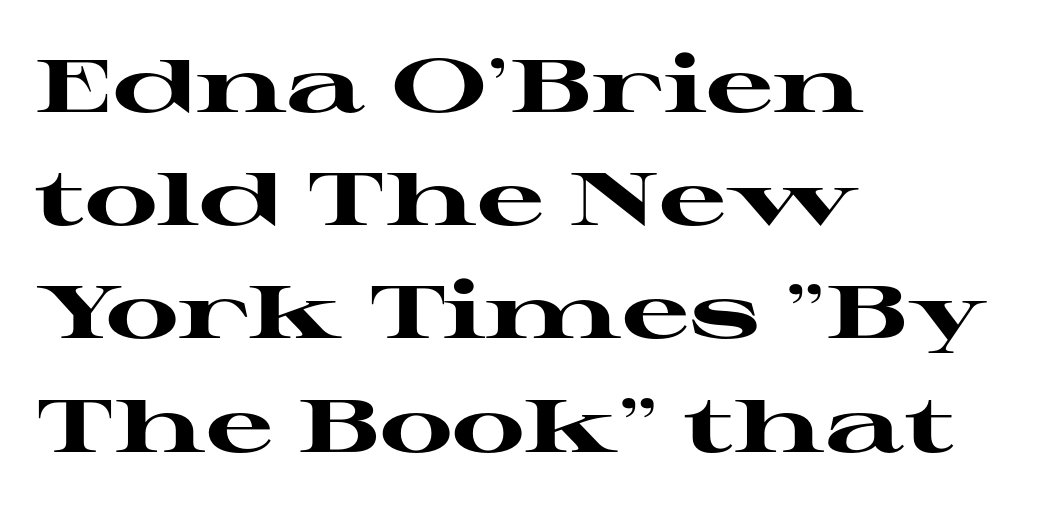
Style check: upright. The face used here is proportionally spaced, like ordinary book or web type. The designer went with a serif here, giving each stem small feet. The space beneath each line is pristine and unruled. How would I describe the line gaps? Plain and ordinary.
